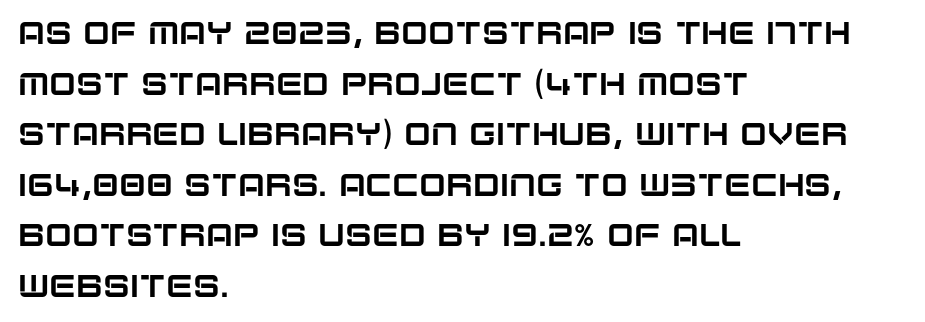
Compared with a centered layout, this one pins lines to the left instead. The font's upright variant was chosen for this text. The face used here is proportionally spaced, like ordinary book or web type. Rows of type keep a routine distance in the vertical direction.
